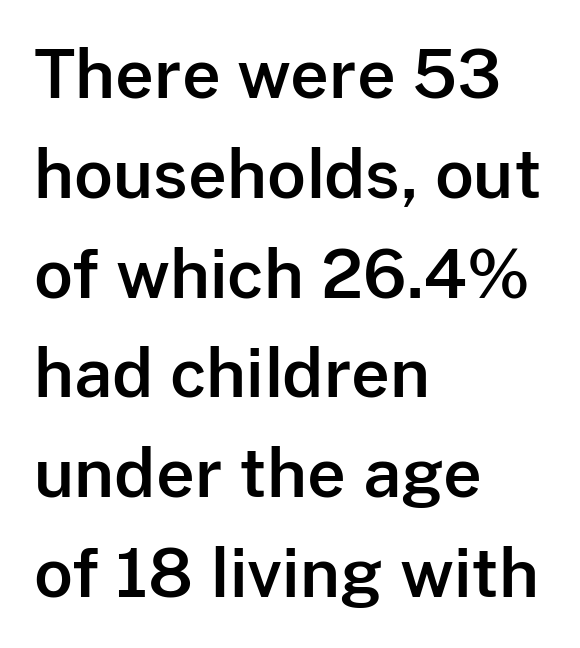
{"serif": "no", "italic": "no", "width": "normal", "stroke_contrast": "low", "x_height": "medium", "monospaced": "no", "underline": "no", "align": "left", "line_spacing": "normal", "line_spacing_ratio": 1.49, "letter_spacing": "normal", "letter_spacing_em": 0.0, "glyph_px": 67}
